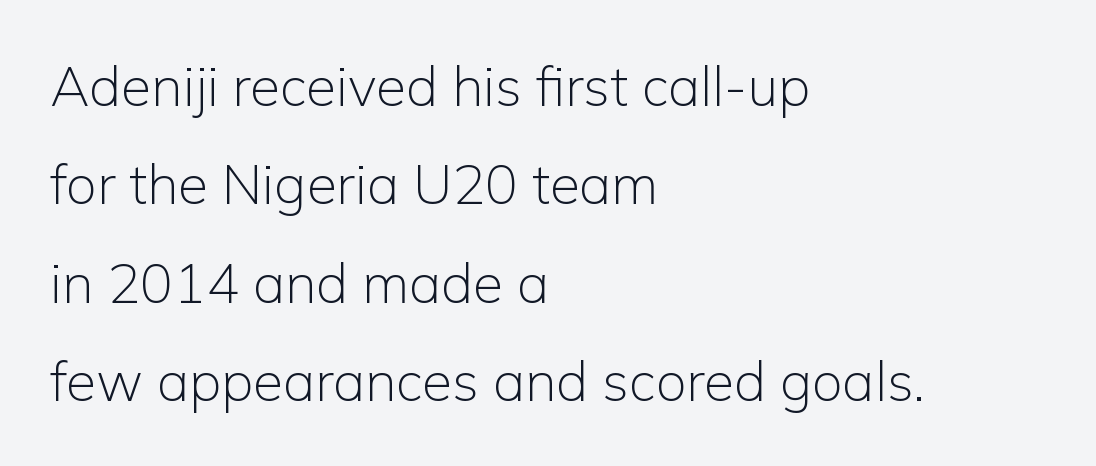
{"serif": "no", "italic": "no", "bold": "no", "weight": "light", "width": "normal", "stroke_contrast": "low", "x_height": "medium", "monospaced": "no", "underline": "no", "align": "left", "line_spacing_ratio": 1.79, "letter_spacing": "normal", "letter_spacing_em": 0.0, "glyph_px": 55}
